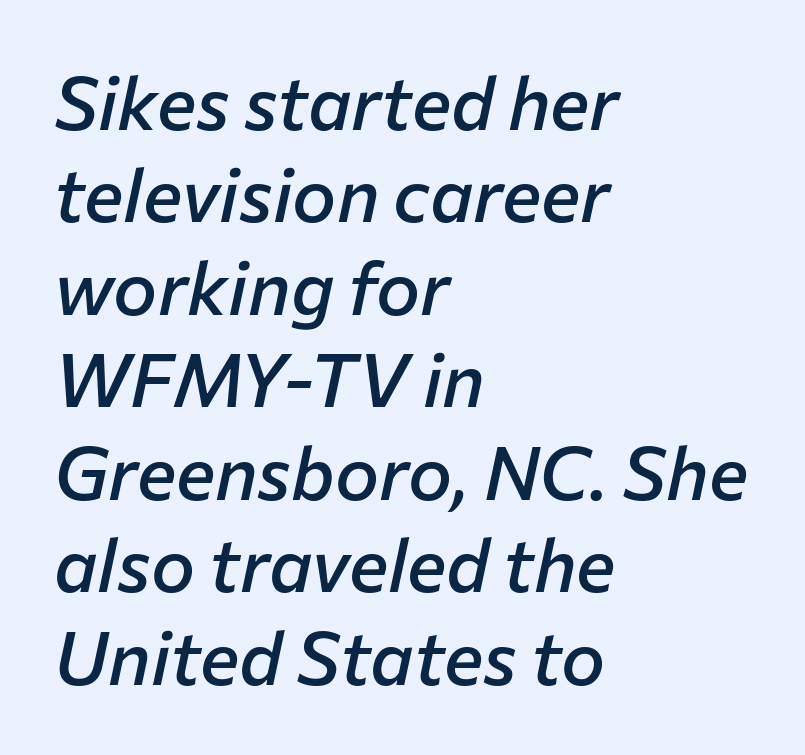
The image shows 74 px semibold type, italic (leaning right); set left-aligned, normal line spacing (1.25x), normal letter spacing, not underlined; low stroke contrast and a medium x-height.
